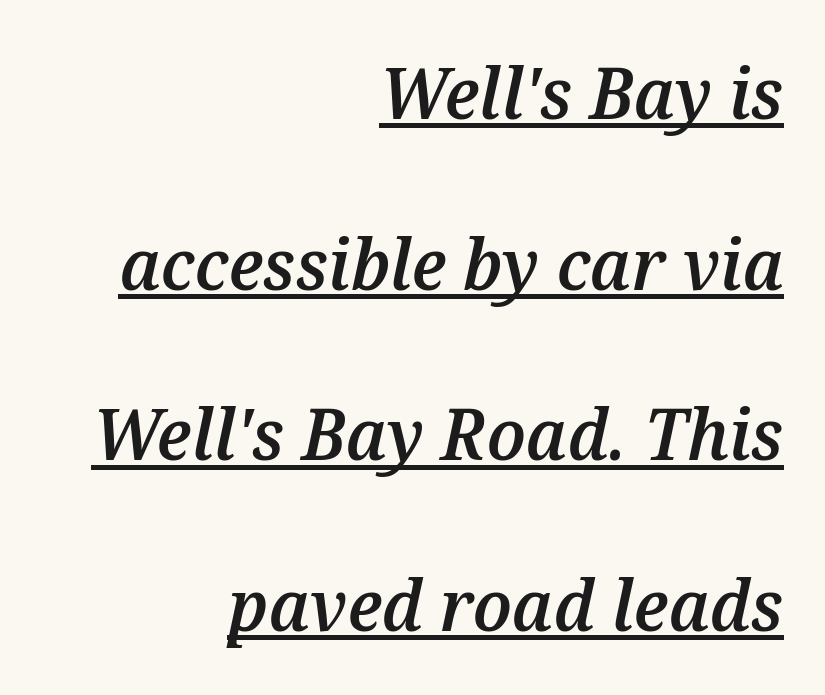
Q: Is the text bold? A: Semi-bold.
Q: Is the text italic (slanted)? A: Yes, it leans right by about 12 degrees.
Q: Is the text underlined? A: Yes.
Q: How is the paragraph aligned? A: Right-aligned.
Q: Is the spacing between letters normal or unusually wide? A: Normal.
Q: Is the spacing between lines tight, normal or loose? A: Loose.
Q: Width (condensed, normal, or wide)? A: Normal.
Q: Stroke contrast? A: Medium.
Q: x-height? A: Medium.
Q: Monospaced? A: No.
